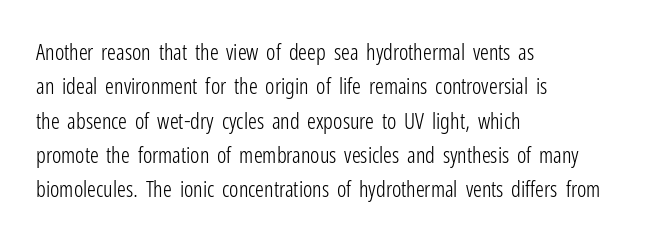
{"italic": "no", "bold": "no", "underline": "no", "align": "left", "line_spacing": "normal", "line_spacing_ratio": 1.56, "letter_spacing": "normal", "letter_spacing_em": 0.0, "glyph_px": 22}
